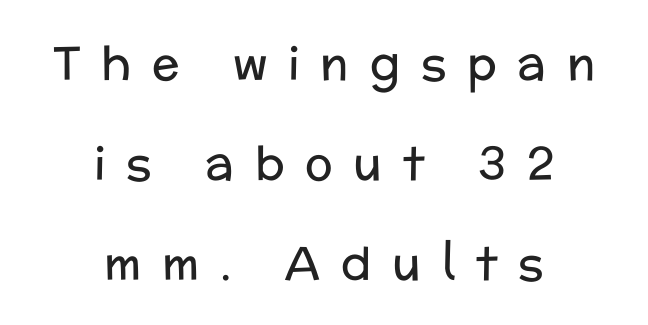
Q: Is the text bold? A: No.
Q: Is the text italic (slanted)? A: No, it is upright.
Q: Is the typeface a serif or a sans-serif typeface? A: Sans-serif.
Q: Is the text underlined? A: No.
Q: How is the paragraph aligned? A: Centered.
Q: Is the spacing between letters normal or unusually wide? A: Unusually wide.
Q: Is the spacing between lines tight, normal or loose? A: Loose.
Q: Width (condensed, normal, or wide)? A: Normal.
Q: Stroke contrast? A: Low.
Q: x-height? A: Medium.
Q: Monospaced? A: No.
